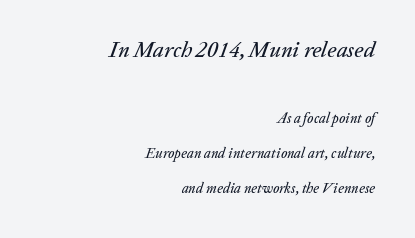
Q: Is the text italic (slanted)? A: Yes, it leans right by about 20 degrees.
Q: Is the text underlined? A: No.
Q: How is the paragraph aligned? A: Right-aligned.
Q: Is the spacing between letters normal or unusually wide? A: Normal.
Q: Is the spacing between lines tight, normal or loose? A: Loose.
Q: Which block of text is set in a larger size, the first (top) or the second (bottom)? A: The first (top) one.
